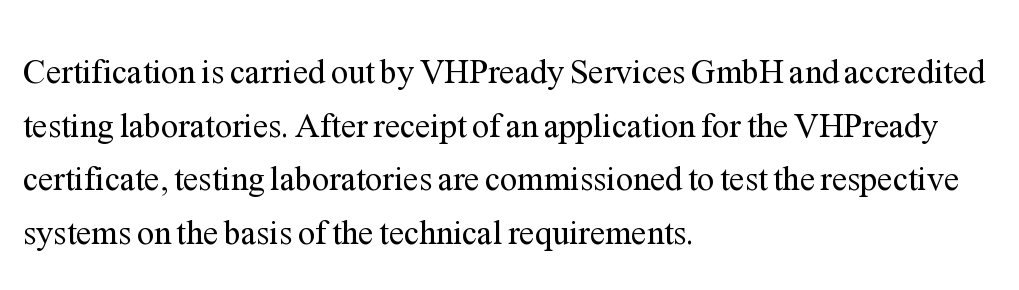
The image shows 34 px regular-weight serif type, upright; set left-aligned, normal line spacing (1.58x), normal letter spacing, not underlined; medium stroke contrast and a medium x-height.
